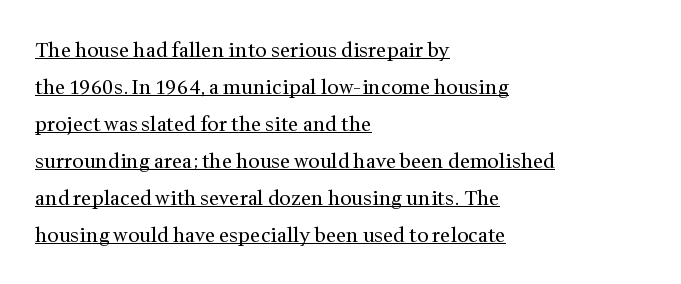
The image shows 20 px text type, upright; set left-aligned, line spacing 1.85x, normal letter spacing, underlined.
